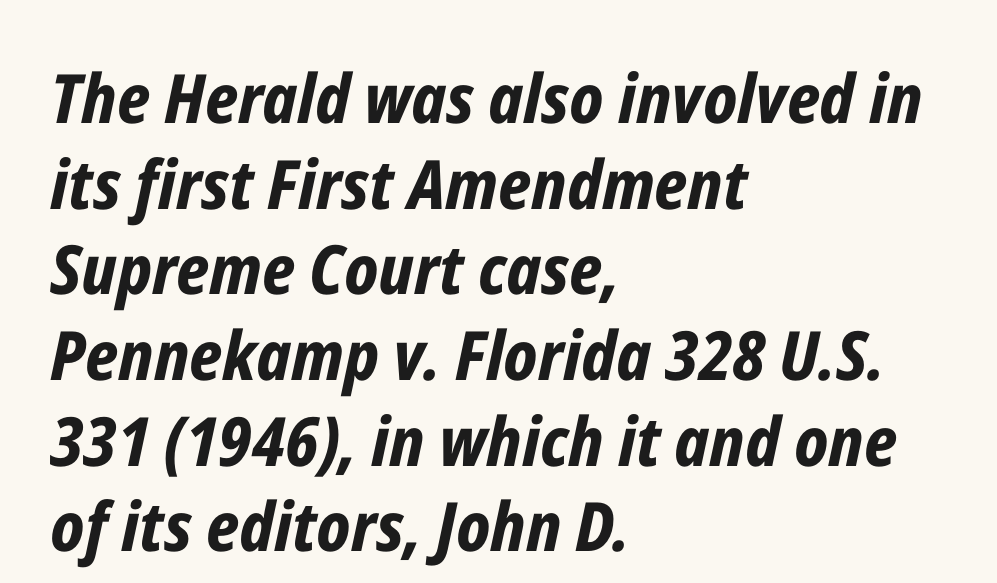
{"italic": "yes", "lean": "right", "slant_degrees": 12, "bold": "yes", "weight": "bold", "width": "condensed", "stroke_contrast": "low", "x_height": "medium", "monospaced": "no", "underline": "no", "align": "left", "line_spacing": "normal", "line_spacing_ratio": 1.26, "letter_spacing": "normal", "letter_spacing_em": 0.0, "glyph_px": 68}
